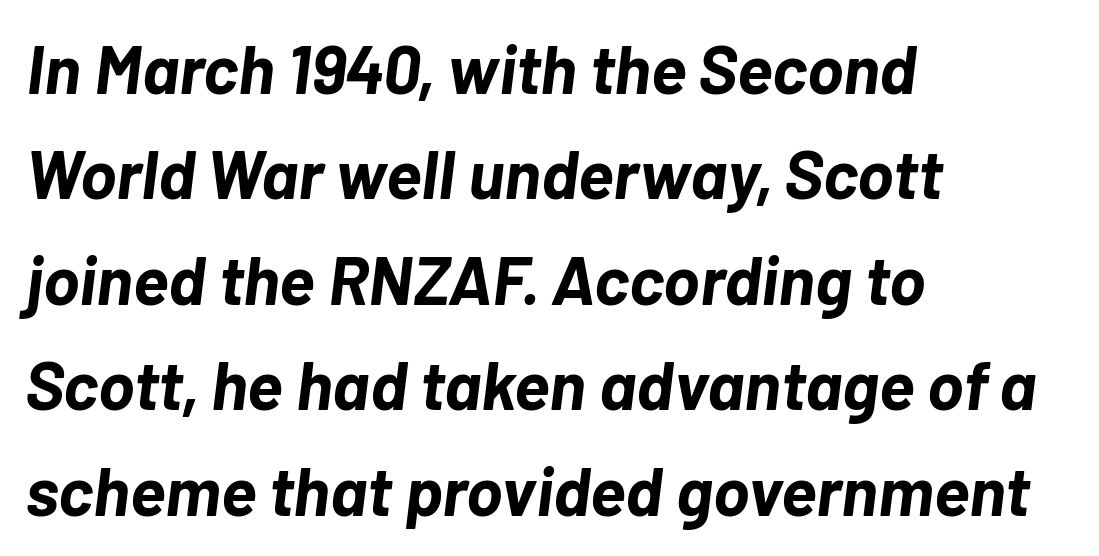
The image shows 68 px bold type, italic (leaning right); set left-aligned, normal line spacing (1.55x), normal letter spacing, not underlined; low stroke contrast and a medium x-height.
